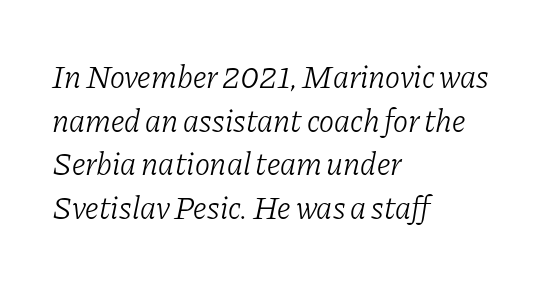
The rendering uses natural spacing where letterforms have individual widths. Yep, that's italic — everything's leaning. Is there much room between lines? A standard amount, neither cramped nor airy. Descenders hang freely into open space. The passage is arranged the way most books set body copy — flush left.
